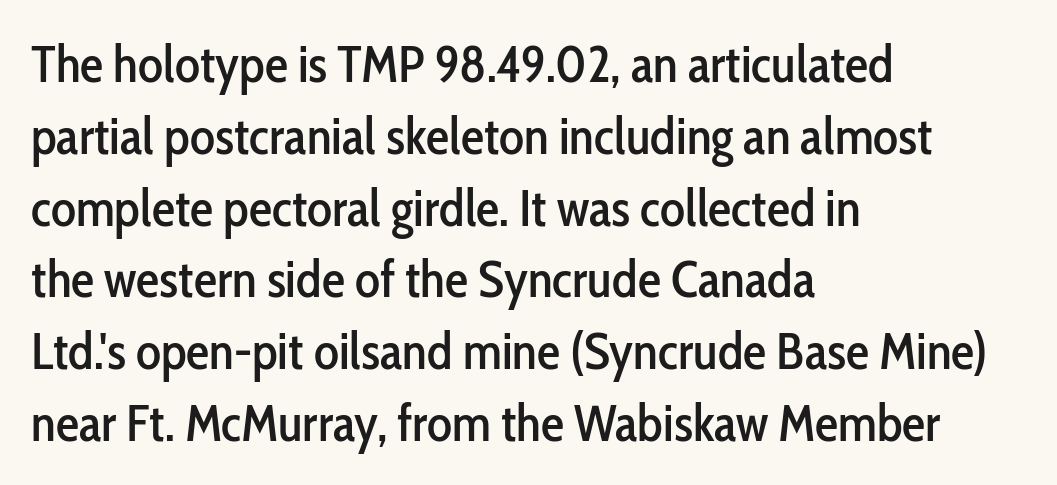
The image shows 52 px condensed sans-serif type, upright; set left-aligned, normal line spacing (1.38x), normal letter spacing, not underlined; low stroke contrast and a medium x-height.
